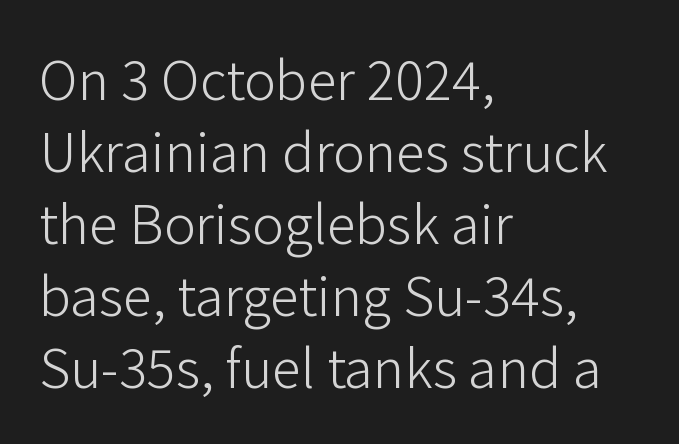
The image shows 59 px light sans-serif type, upright; set left-aligned, line spacing 1.22x, normal letter spacing, not underlined; low stroke contrast and a medium x-height.
